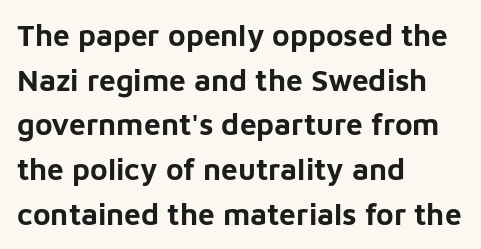
The passage shown is not underscored anywhere. In terms of weight, the rendering is a true, heavy bold. This rendering leaves character spacing at its baseline value. Character widths vary here, with narrow letters taking less room than wide ones.
